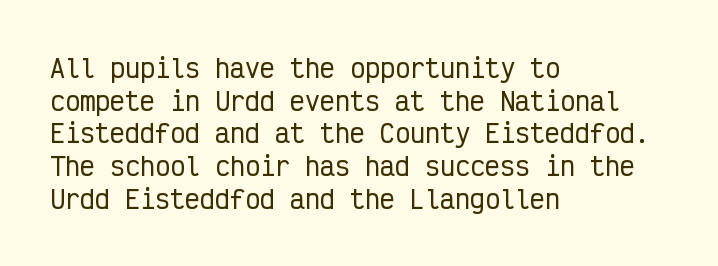
The tracking reads as untouched default to a designer's eye. Has an underline been added? It has not. Where is the straight margin? On the left. A typesetter would call this leading conventional body-copy spacing.
